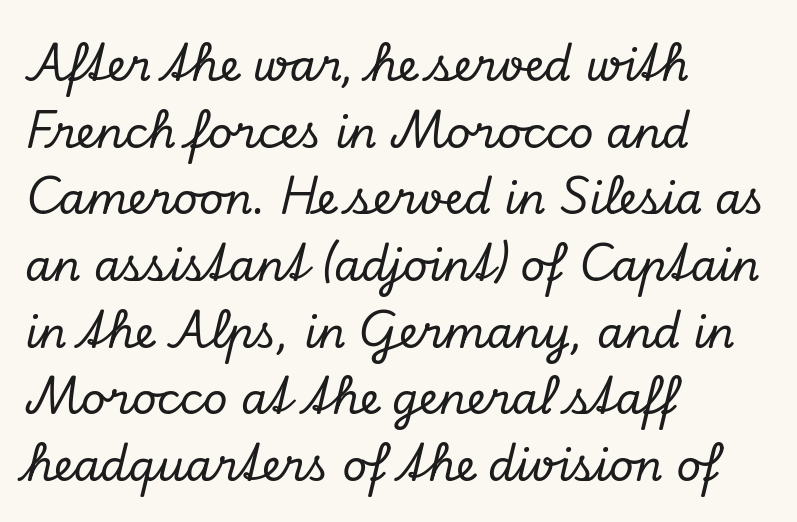
The image shows 43 px serif type, italic (leaning right); set left-aligned, normal line spacing (1.55x), normal letter spacing, not underlined; low stroke contrast and a small x-height.
